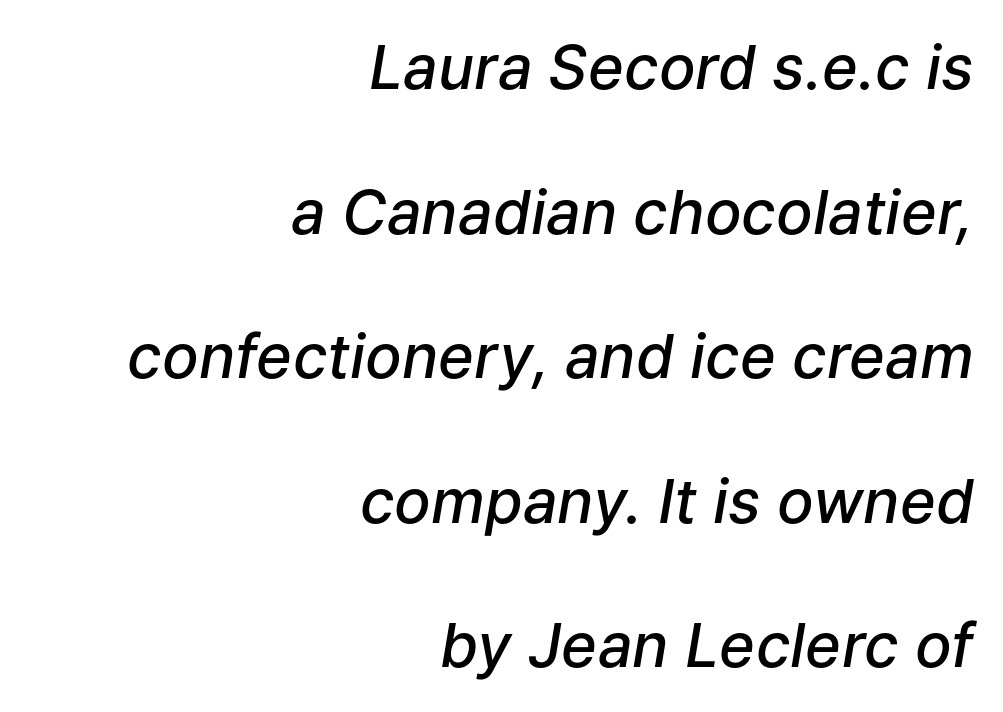
Q: Is the text bold? A: Semi-bold.
Q: Is the text italic (slanted)? A: Yes, it leans right by about 9 degrees.
Q: Is the text underlined? A: No.
Q: How is the paragraph aligned? A: Right-aligned.
Q: Is the spacing between letters normal or unusually wide? A: Normal.
Q: Is the spacing between lines tight, normal or loose? A: Loose.
Q: Width (condensed, normal, or wide)? A: Normal.
Q: Stroke contrast? A: Low.
Q: x-height? A: Medium.
Q: Monospaced? A: No.
